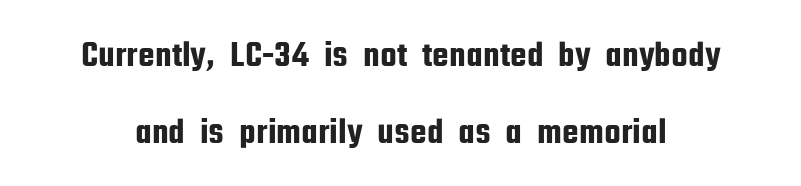
{"serif": "no", "italic": "no", "width": "condensed", "stroke_contrast": "low", "x_height": "medium", "monospaced": "no", "underline": "no", "line_spacing": "loose", "line_spacing_ratio": 2.09, "letter_spacing": "normal", "letter_spacing_em": 0.0, "glyph_px": 37}
